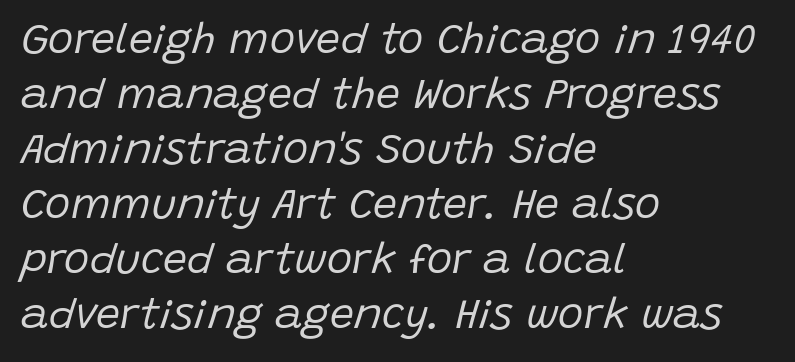
{"italic": "yes", "lean": "right", "slant_degrees": 15, "bold": "no", "weight": "regular", "width": "normal", "stroke_contrast": "low", "x_height": "large", "monospaced": "no", "underline": "no", "align": "left", "line_spacing": "normal", "line_spacing_ratio": 1.28, "letter_spacing": "normal", "letter_spacing_em": 0.0, "glyph_px": 43}
